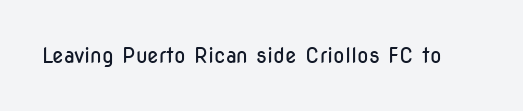
Q: Is the text bold? A: No.
Q: Is the text italic (slanted)? A: No, it is upright.
Q: Is the text underlined? A: No.
Q: Is the spacing between letters normal or unusually wide? A: Normal.
